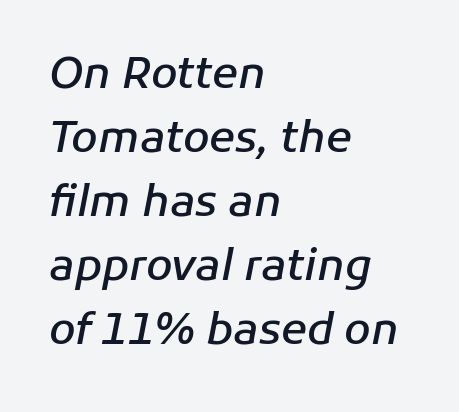
The image shows 43 px semibold type, italic (leaning right); set left-aligned, normal line spacing (1.49x), normal letter spacing, not underlined; low stroke contrast and a medium x-height.
